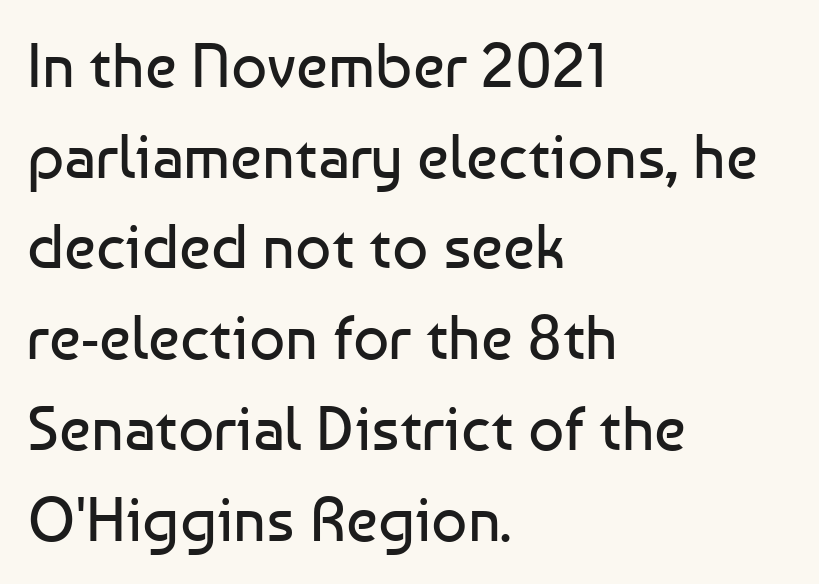
The image shows 63 px regular-weight sans-serif type, upright; set left-aligned, normal line spacing (1.44x), normal letter spacing, not underlined; low stroke contrast and a medium x-height.
